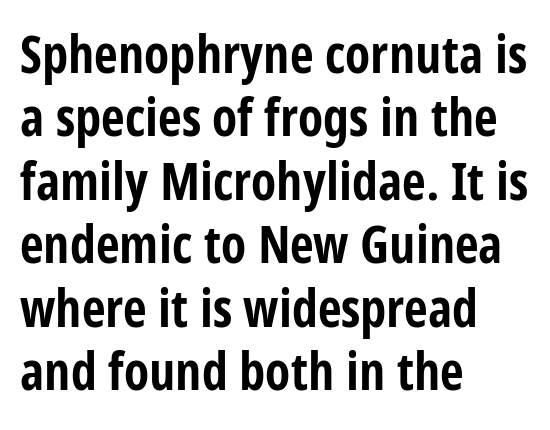
Strong, thick strokes mark this as bold type. Tall strokes in this sample are plumb rather than angled. Nothing unusual about the tracking: characters are spaced as the font intends. The passage shown is typed in a proportional face where columns would drift. This sample is left-justified, so line endings fall wherever the words run out. The glyphs in this specimen are sans serif.
